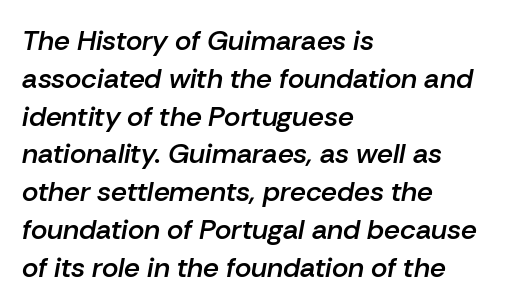
Q: Is the text bold? A: Semi-bold.
Q: Is the text italic (slanted)? A: Yes, it leans right by about 10 degrees.
Q: Is the text underlined? A: No.
Q: How is the paragraph aligned? A: Left-aligned.
Q: Is the spacing between letters normal or unusually wide? A: Normal.
Q: Is the spacing between lines tight, normal or loose? A: Normal.
Q: Width (condensed, normal, or wide)? A: Normal.
Q: Stroke contrast? A: Low.
Q: x-height? A: Medium.
Q: Monospaced? A: No.
